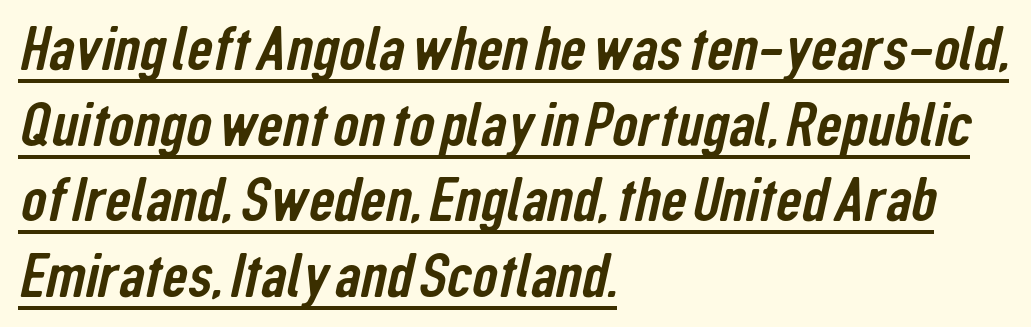
{"serif": "no", "width": "condensed", "stroke_contrast": "low", "x_height": "medium", "monospaced": "no", "underline": "yes", "align": "left", "line_spacing_ratio": 1.2, "letter_spacing": "normal", "letter_spacing_em": 0.0, "glyph_px": 63}
